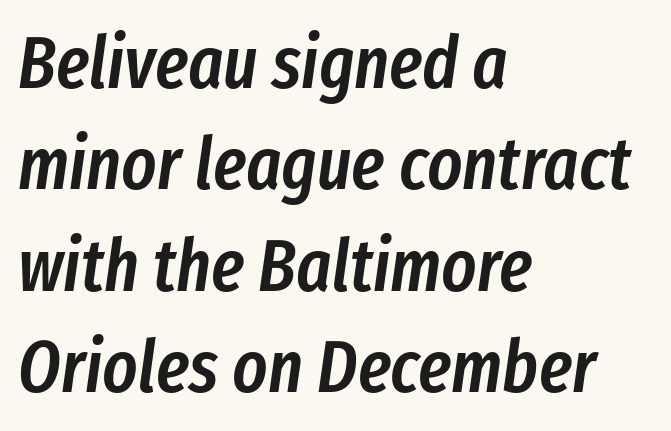
{"italic": "yes", "lean": "right", "slant_degrees": 8, "bold": "semi", "weight": "semibold", "width": "condensed", "stroke_contrast": "low", "x_height": "medium", "monospaced": "no", "underline": "no", "align": "left", "line_spacing": "normal", "line_spacing_ratio": 1.37, "letter_spacing": "normal", "letter_spacing_em": 0.0, "glyph_px": 74}
